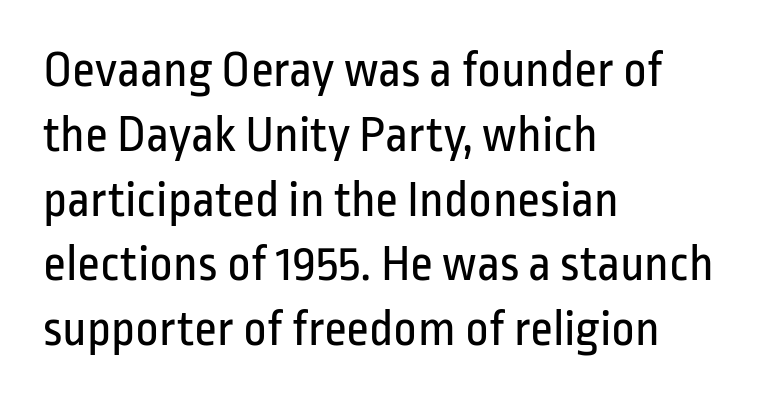
{"serif": "no", "italic": "no", "bold": "no", "weight": "regular", "width": "condensed", "stroke_contrast": "low", "x_height": "medium", "monospaced": "no", "underline": "no", "align": "left", "line_spacing": "normal", "line_spacing_ratio": 1.27, "letter_spacing": "normal", "letter_spacing_em": 0.0, "glyph_px": 51}
